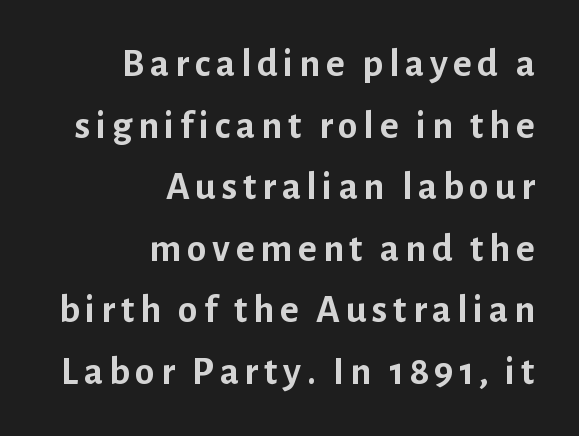
The image shows 40 px semibold sans-serif type, upright; set right-aligned, normal line spacing (1.54x), not underlined; low stroke contrast and a medium x-height.
